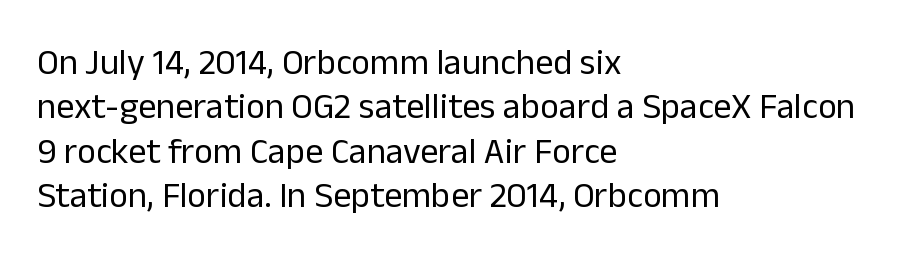
The image shows 36 px regular-weight sans-serif type, upright; set left-aligned, line spacing 1.23x, normal letter spacing, not underlined; low stroke contrast and a medium x-height.
